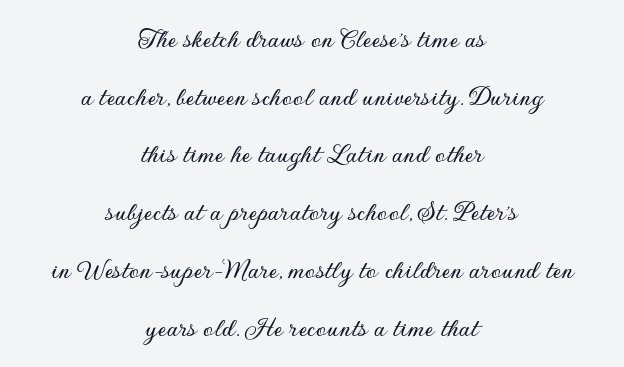
The text block is weighted toward neither margin, spreading evenly from the middle. Is this a fixed-width face? No — the glyphs have proportional, varying widths. Does extra space separate the letters? No, they use regular spacing. The designer went with a sans here, leaving each stem footless.
